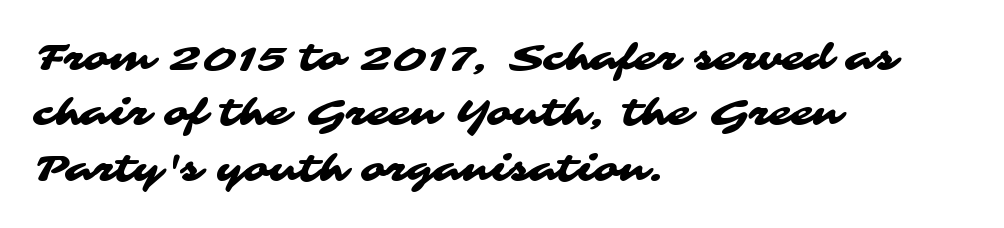
The image shows 37 px wide sans-serif type; set left-aligned, normal line spacing (1.5x), normal letter spacing, not underlined; medium stroke contrast and a medium x-height.
